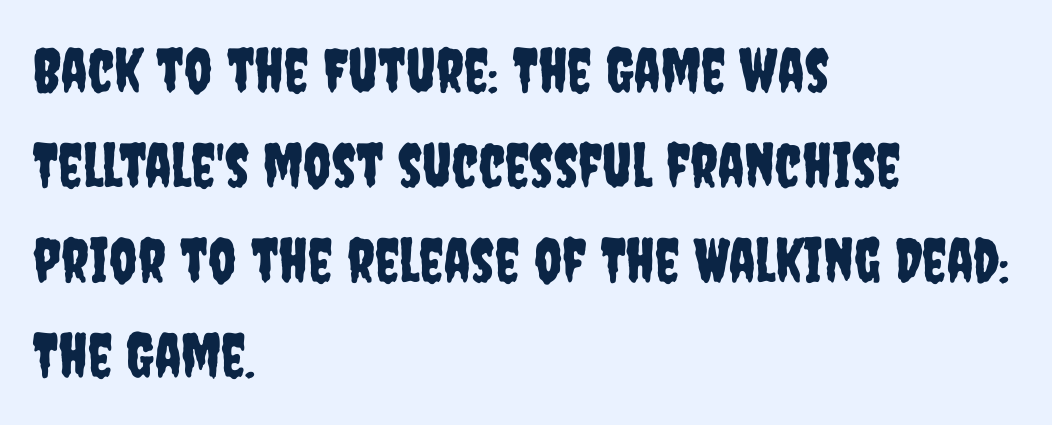
Q: Is the text italic (slanted)? A: No, it is upright.
Q: Is the typeface a serif or a sans-serif typeface? A: Sans-serif.
Q: Is the text underlined? A: No.
Q: How is the paragraph aligned? A: Left-aligned.
Q: Is the spacing between letters normal or unusually wide? A: Normal.
Q: Is the spacing between lines tight, normal or loose? A: Normal.
Q: Width (condensed, normal, or wide)? A: Condensed.
Q: Stroke contrast? A: Low.
Q: x-height? A: Large.
Q: Monospaced? A: No.
